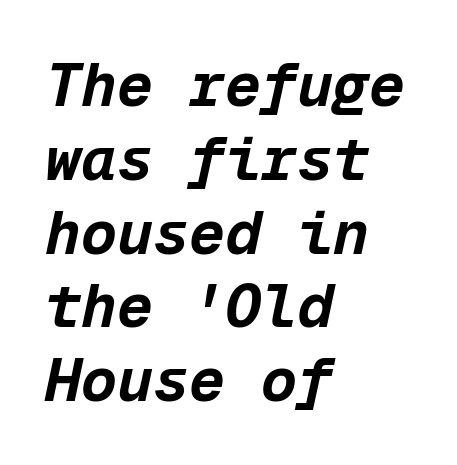
{"italic": "yes", "lean": "right", "slant_degrees": 12, "bold": "yes", "weight": "bold", "width": "normal", "stroke_contrast": "low", "x_height": "medium", "monospaced": "yes", "underline": "no", "align": "left", "line_spacing_ratio": 1.23, "letter_spacing": "normal", "letter_spacing_em": 0.0, "glyph_px": 60}
